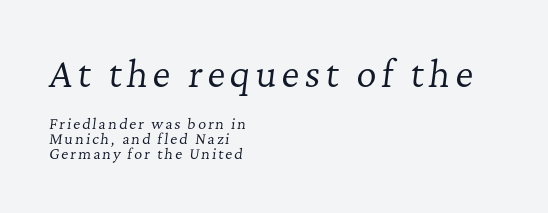
The face used here has a pronounced slope to its letters. The ragged edge is on the right, which tells us the setting is flush left. Small tapered or slab feet sit at the stroke ends, so this counts as serif. The strip under each line holds only bare page.
